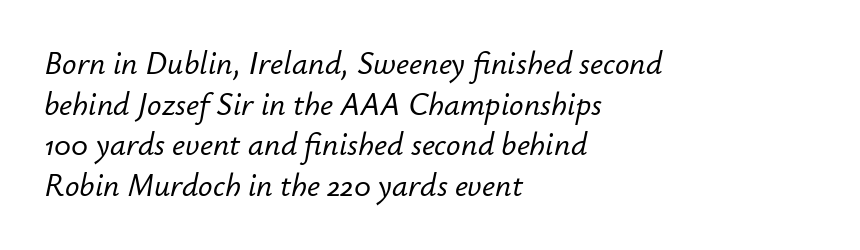
The vertical gap from one line to the next is medium. Caption: standard tracking, unaltered. The rendering uses natural spacing where letterforms have individual widths. A student would call this left alignment; a typographer would say flush left, rag right. The lettering tilts uniformly, giving the passage an italic look.
